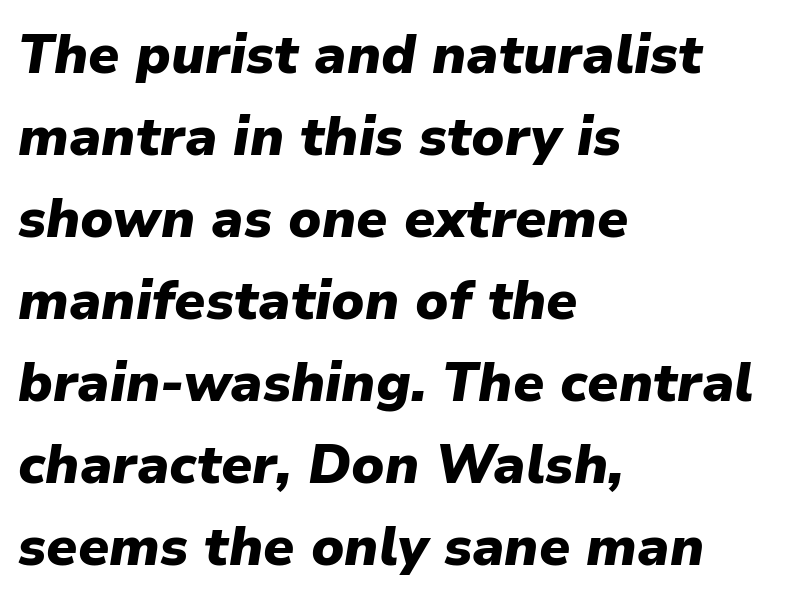
The image shows 54 px heavy type, italic (leaning right); set left-aligned, normal line spacing (1.52x), normal letter spacing, not underlined; low stroke contrast and a medium x-height.
